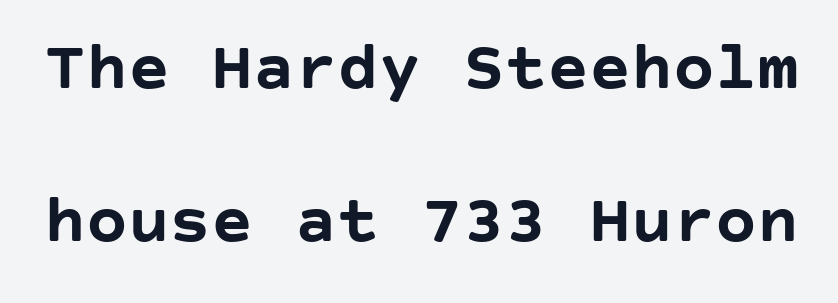
Lines of text with bare space underneath. Chunky letters — that's bold for sure. Students, observe: this is what heavily led, spacious text looks like. The typography opts for an upright posture over an oblique one.
